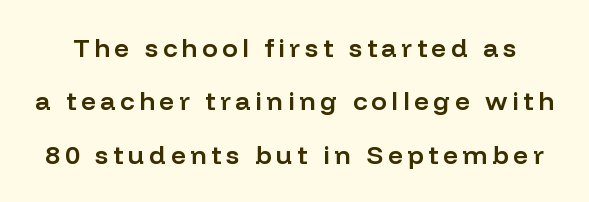
Type without underlining. On the weight axis this lands at semibold, roughly 600. A typesetter would mark this as roman, not italic. Regarding leading, the lines here are spaced well apart.
